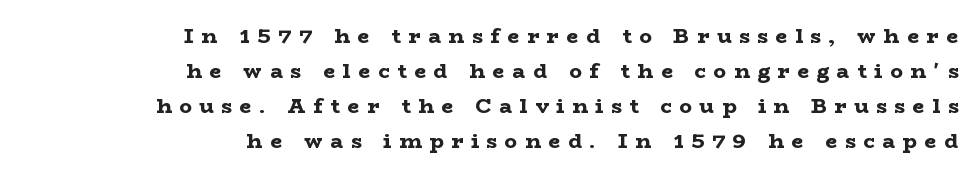
{"italic": "no", "bold": "yes", "underline": "no", "align": "right", "line_spacing": "normal", "line_spacing_ratio": 1.66, "letter_spacing": "wide", "letter_spacing_em": 0.37, "glyph_px": 21}
